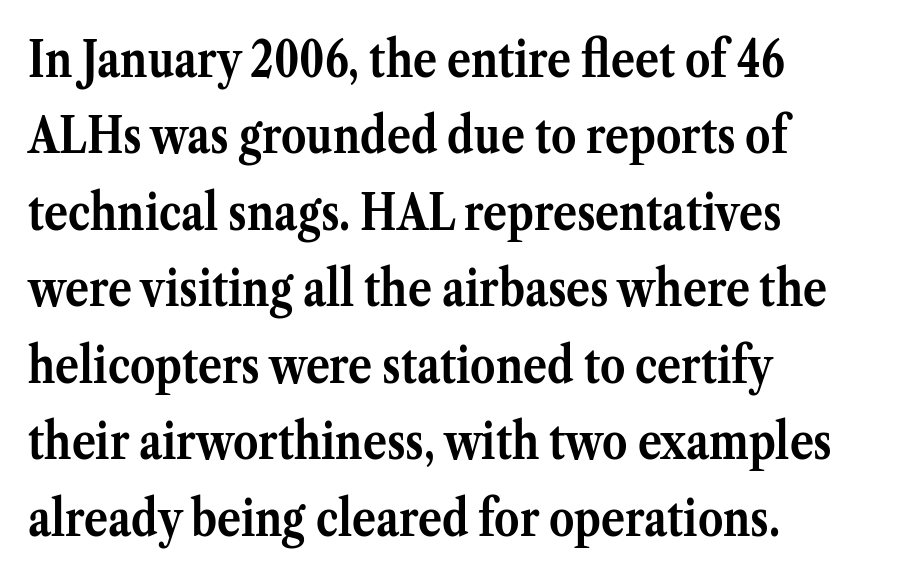
The space between consecutive lines is moderate. The typesetting leans heavy: a genuine bold. Serif or sans? Serif — the stroke terminals have little feet. Nothing unusual about the tracking: characters are spaced as the font intends.
